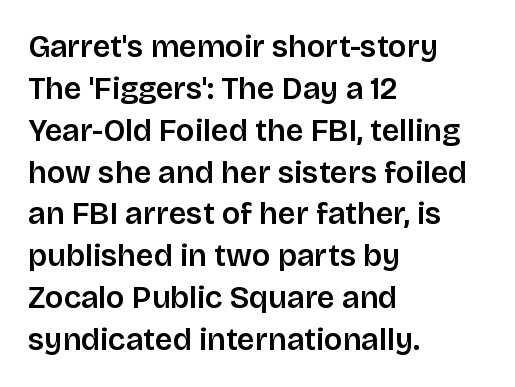
The image shows 31 px semibold sans-serif type, upright; set left-aligned, normal line spacing (1.35x), normal letter spacing, not underlined; low stroke contrast and a large x-height.
